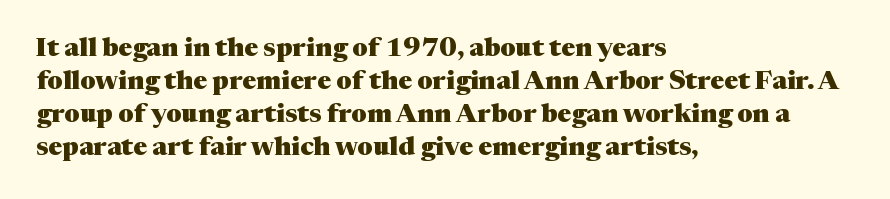
The image shows 26 px bold type, upright; set left-aligned, normal line spacing (1.27x), normal letter spacing, not underlined.
